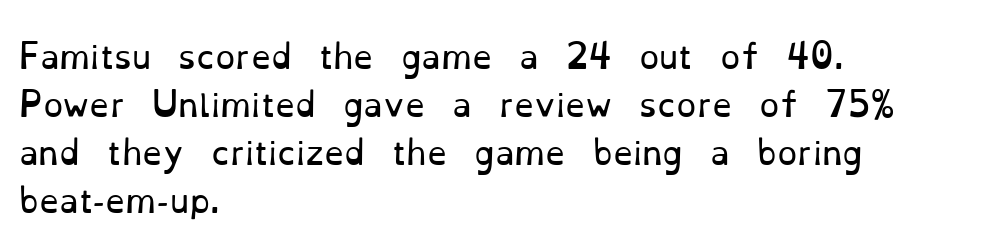
Q: Is the text bold? A: No.
Q: Is the text italic (slanted)? A: No, it is upright.
Q: Is the typeface a serif or a sans-serif typeface? A: Serif.
Q: Is the text underlined? A: No.
Q: How is the paragraph aligned? A: Left-aligned.
Q: Is the spacing between letters normal or unusually wide? A: Normal.
Q: Is the spacing between lines tight, normal or loose? A: Normal.
Q: Width (condensed, normal, or wide)? A: Normal.
Q: Stroke contrast? A: Low.
Q: x-height? A: Small.
Q: Monospaced? A: No.
